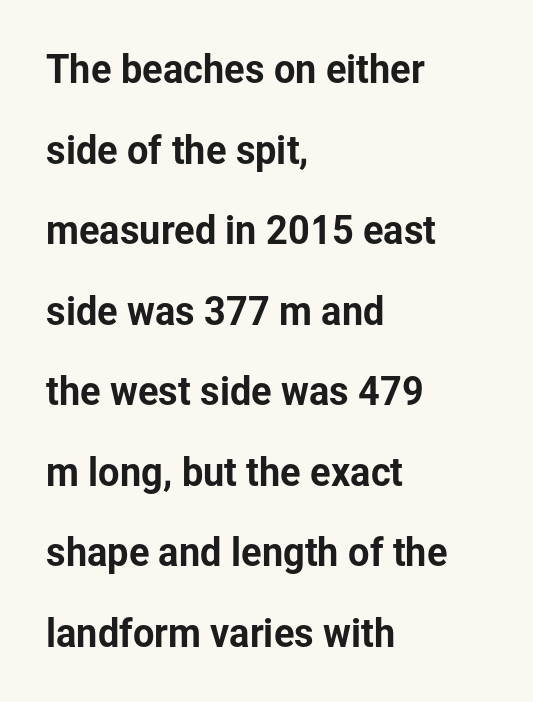
Note the varied advance widths — an 'i' is clearly narrower than an 'm'. Glyph-to-glyph distance matches everyday printed text. Caption: multi-line text, flush left, ragged right. The string is rendered with underlining switched off. The block of text is sparse from top to bottom, with ample space between rows. Nothing sits at the stroke ends, so this counts as sans-serif.
